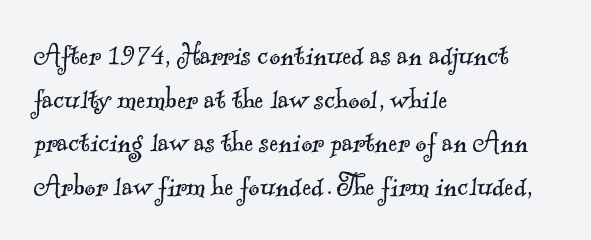
Q: Is the text bold? A: No.
Q: Is the typeface a serif or a sans-serif typeface? A: Serif.
Q: Is the text underlined? A: No.
Q: How is the paragraph aligned? A: Left-aligned.
Q: Is the spacing between letters normal or unusually wide? A: Normal.
Q: Is the spacing between lines tight, normal or loose? A: Normal.
Q: Width (condensed, normal, or wide)? A: Normal.
Q: x-height? A: Small.
Q: Monospaced? A: No.
